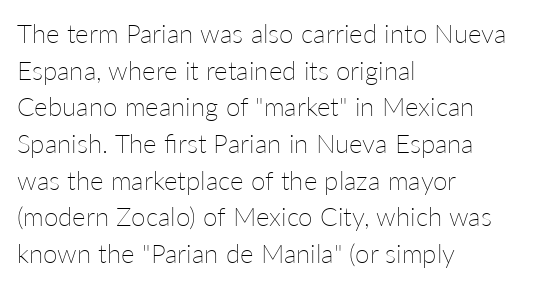
The image shows 26 px text type, upright; set left-aligned, normal line spacing (1.41x), normal letter spacing, not underlined.
